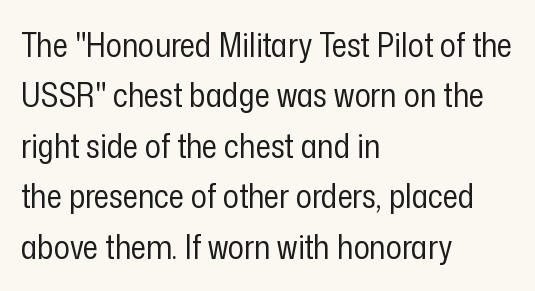
Q: Is the text bold? A: No.
Q: Is the text italic (slanted)? A: No, it is upright.
Q: Is the typeface a serif or a sans-serif typeface? A: Sans-serif.
Q: Is the text underlined? A: No.
Q: How is the paragraph aligned? A: Left-aligned.
Q: Is the spacing between letters normal or unusually wide? A: Normal.
Q: Is the spacing between lines tight, normal or loose? A: Normal.
Q: Width (condensed, normal, or wide)? A: Condensed.
Q: Stroke contrast? A: Low.
Q: x-height? A: Medium.
Q: Monospaced? A: No.
